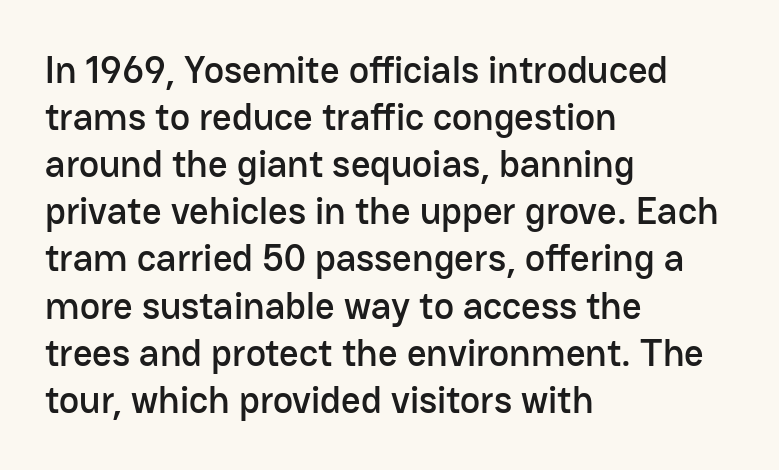
{"serif": "no", "italic": "no", "width": "normal", "stroke_contrast": "low", "x_height": "medium", "monospaced": "no", "underline": "no", "align": "left", "line_spacing_ratio": 1.24, "letter_spacing": "normal", "letter_spacing_em": 0.0, "glyph_px": 38}
